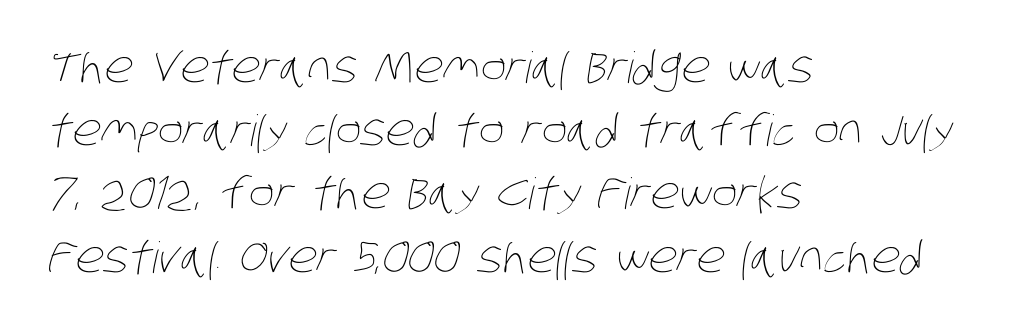
Compared with typical body copy, the letter spacing here is the same. Note the varied advance widths — an 'i' is clearly narrower than an 'm'. The strokes are not fattened; the text isn't bold. Typeset ragged right — the left edge is the straight one. Honestly, there is no underline to notice here at all. If you measured baseline to baseline, you'd find a middling distance.
